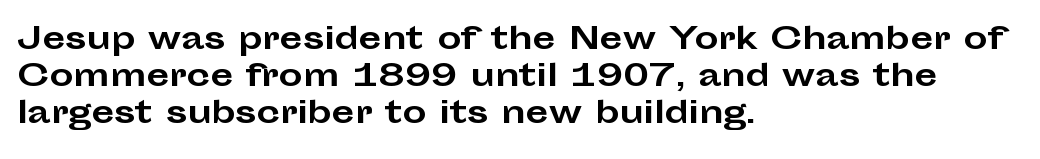
Q: Is the text bold? A: Yes.
Q: Is the text italic (slanted)? A: No, it is upright.
Q: Is the typeface a serif or a sans-serif typeface? A: Sans-serif.
Q: Is the text underlined? A: No.
Q: How is the paragraph aligned? A: Left-aligned.
Q: Is the spacing between letters normal or unusually wide? A: Normal.
Q: Width (condensed, normal, or wide)? A: Wide.
Q: Stroke contrast? A: Low.
Q: x-height? A: Medium.
Q: Monospaced? A: No.
